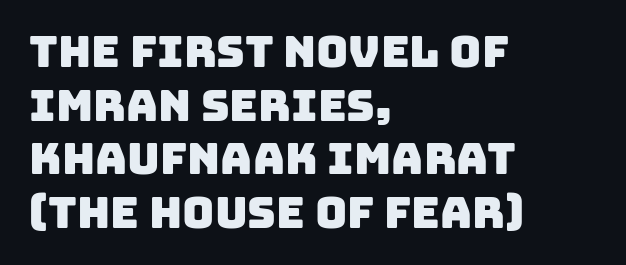
Q: Is the typeface a serif or a sans-serif typeface? A: Sans-serif.
Q: Is the text underlined? A: No.
Q: How is the paragraph aligned? A: Left-aligned.
Q: Is the spacing between letters normal or unusually wide? A: Normal.
Q: Width (condensed, normal, or wide)? A: Normal.
Q: Stroke contrast? A: Low.
Q: x-height? A: Large.
Q: Monospaced? A: No.
